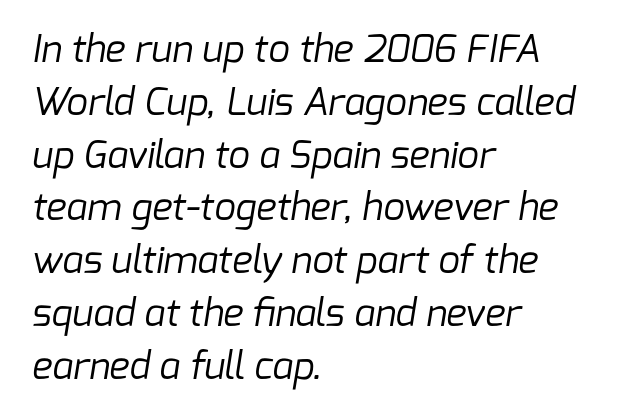
The designer went with a sans here, leaving each stem footless. Looks like regular typesetting: each glyph gets only the width it needs. Heaviness? Minimal to ordinary, like unemphasized prose. Every row of glyphs begins at an identical x-position on the left. Leading matches the norm, producing a regular column.
